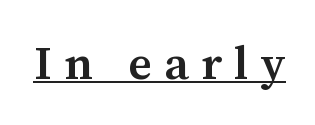
{"serif": "yes", "italic": "no", "bold": "semi", "weight": "semibold", "width": "normal", "stroke_contrast": "medium", "x_height": "medium", "monospaced": "no", "underline": "yes", "letter_spacing": "wide", "letter_spacing_em": 0.26, "glyph_px": 47}
